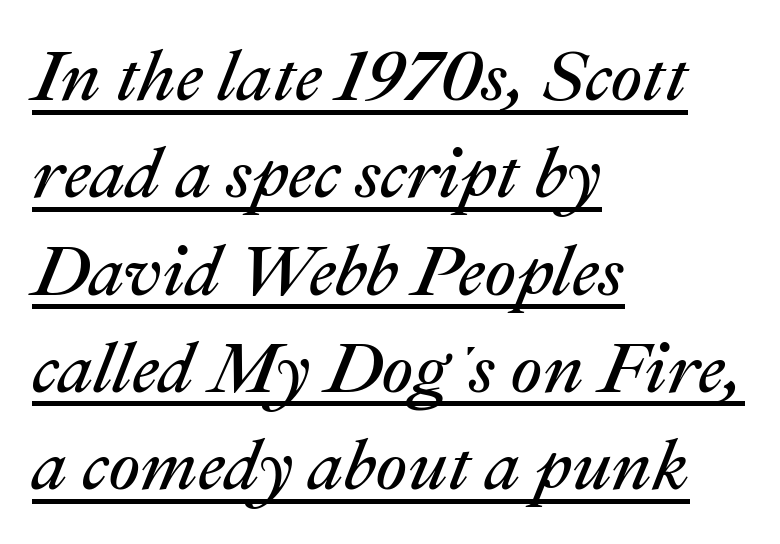
Q: Is the text bold? A: No.
Q: Is the text italic (slanted)? A: Yes, it leans right by about 22 degrees.
Q: Is the text underlined? A: Yes.
Q: How is the paragraph aligned? A: Left-aligned.
Q: Is the spacing between letters normal or unusually wide? A: Normal.
Q: Is the spacing between lines tight, normal or loose? A: Normal.
Q: Width (condensed, normal, or wide)? A: Normal.
Q: Stroke contrast? A: Medium.
Q: x-height? A: Medium.
Q: Monospaced? A: No.
